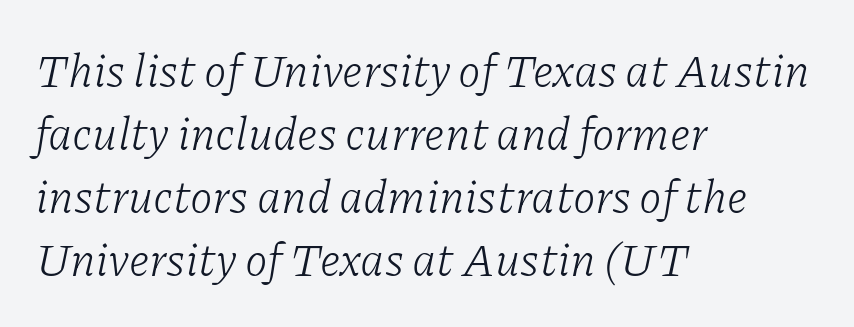
Q: Is the text bold? A: No.
Q: Is the text italic (slanted)? A: Yes, it leans right by about 11 degrees.
Q: Is the typeface a serif or a sans-serif typeface? A: Serif.
Q: Is the text underlined? A: No.
Q: How is the paragraph aligned? A: Left-aligned.
Q: Is the spacing between letters normal or unusually wide? A: Normal.
Q: Is the spacing between lines tight, normal or loose? A: Normal.
Q: Width (condensed, normal, or wide)? A: Normal.
Q: Stroke contrast? A: Low.
Q: x-height? A: Medium.
Q: Monospaced? A: No.
